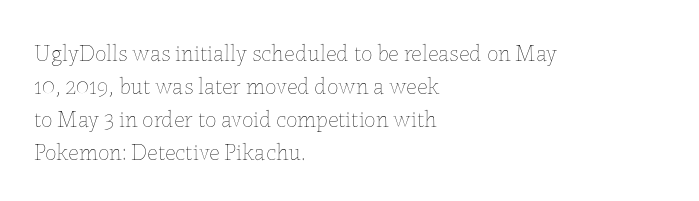
Honestly, the row spacing looks completely unremarkable. Caption: face not bold, strokes unweighted. Posture: vertical. This rendering features lettering with no underline. The setting favours the left margin, as ordinary paragraphs usually do.
